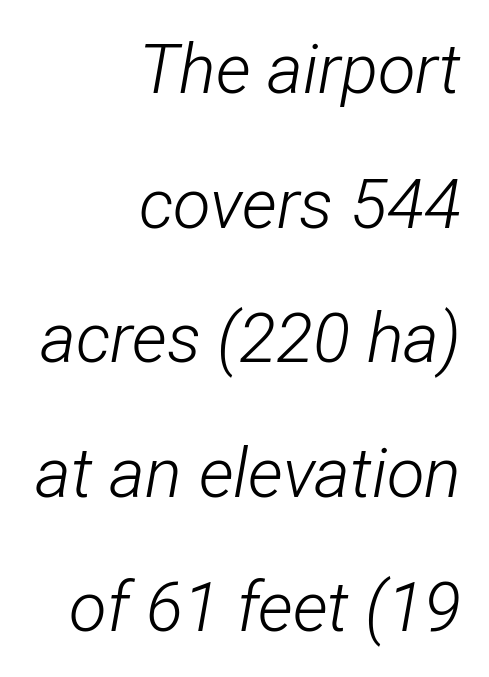
The image shows 69 px light, condensed type, italic (leaning right); set right-aligned, loose line spacing (1.95x), normal letter spacing, not underlined; low stroke contrast and a medium x-height.
